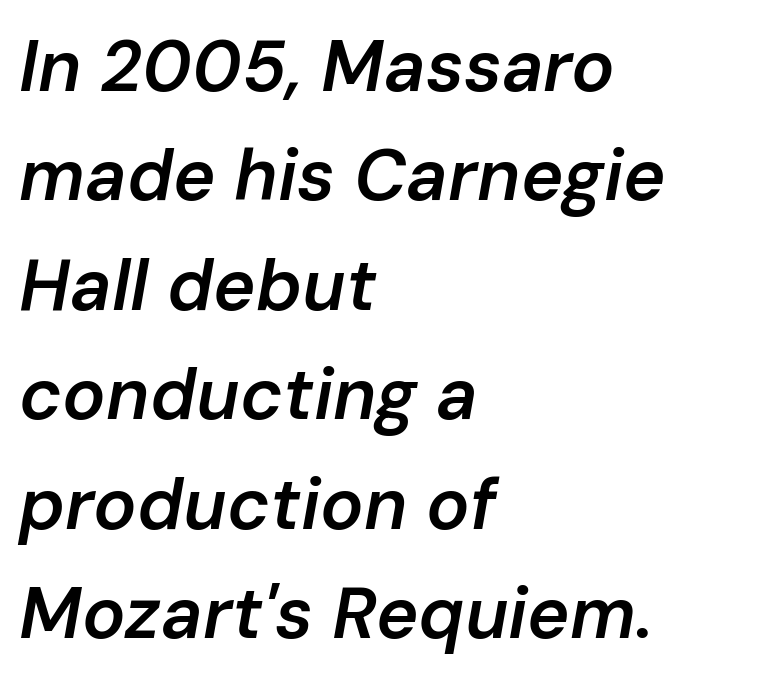
Q: Is the text bold? A: Semi-bold.
Q: Is the text italic (slanted)? A: Yes, it leans right by about 10 degrees.
Q: Is the text underlined? A: No.
Q: How is the paragraph aligned? A: Left-aligned.
Q: Is the spacing between letters normal or unusually wide? A: Normal.
Q: Is the spacing between lines tight, normal or loose? A: Normal.
Q: Width (condensed, normal, or wide)? A: Normal.
Q: Stroke contrast? A: Low.
Q: x-height? A: Medium.
Q: Monospaced? A: No.
